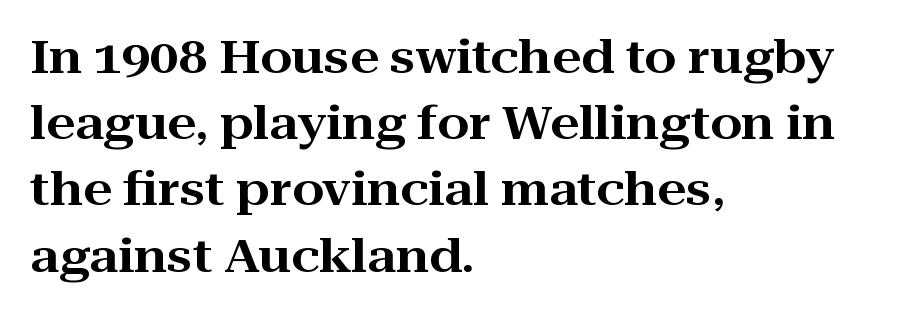
Q: Is the text italic (slanted)? A: No, it is upright.
Q: Is the typeface a serif or a sans-serif typeface? A: Serif.
Q: Is the text underlined? A: No.
Q: How is the paragraph aligned? A: Left-aligned.
Q: Is the spacing between letters normal or unusually wide? A: Normal.
Q: Is the spacing between lines tight, normal or loose? A: Normal.
Q: Width (condensed, normal, or wide)? A: Wide.
Q: Stroke contrast? A: High.
Q: x-height? A: Medium.
Q: Monospaced? A: No.
